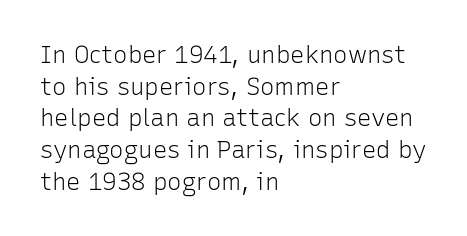
The image shows 24 px text type, upright; set left-aligned, normal line spacing (1.32x), normal letter spacing, not underlined.
